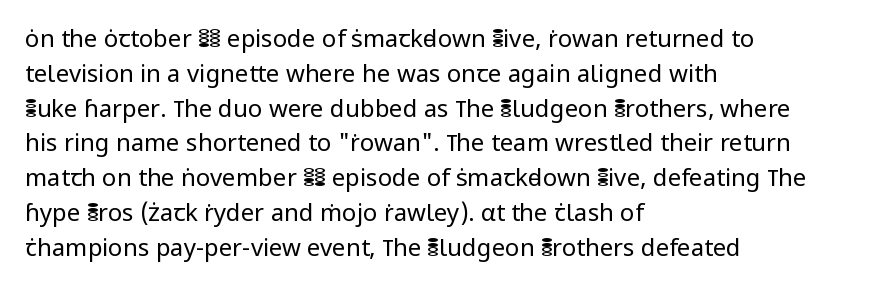
Q: Is the text bold? A: No.
Q: Is the text italic (slanted)? A: No, it is upright.
Q: Is the text underlined? A: No.
Q: How is the paragraph aligned? A: Left-aligned.
Q: Is the spacing between letters normal or unusually wide? A: Normal.
Q: Is the spacing between lines tight, normal or loose? A: Normal.
